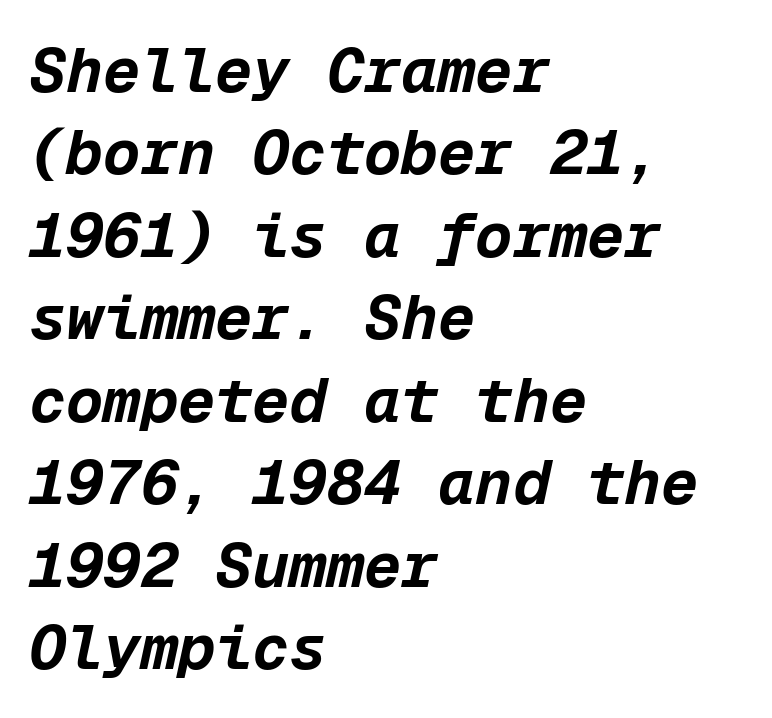
Visually the block forms a straight wall on the left and a jagged coastline on the right. How would I describe the line gaps? Plain and ordinary. Notice how the stems are inclined rather than vertical — that's the hallmark of italics. Every character here occupies the same horizontal width, giving the sample a typewriter-like rhythm. A full-strength bold gives these letters their thick strokes. Plain, unruled lines of type.
